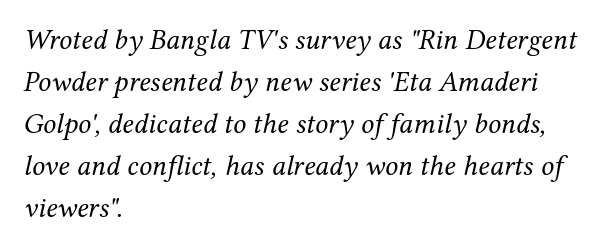
Q: Is the text bold? A: No.
Q: Is the text italic (slanted)? A: Yes, it leans right by about 12 degrees.
Q: Is the typeface a serif or a sans-serif typeface? A: Serif.
Q: Is the text underlined? A: No.
Q: How is the paragraph aligned? A: Left-aligned.
Q: Is the spacing between letters normal or unusually wide? A: Normal.
Q: Is the spacing between lines tight, normal or loose? A: Normal.
Q: Width (condensed, normal, or wide)? A: Normal.
Q: Stroke contrast? A: Medium.
Q: x-height? A: Medium.
Q: Monospaced? A: No.
